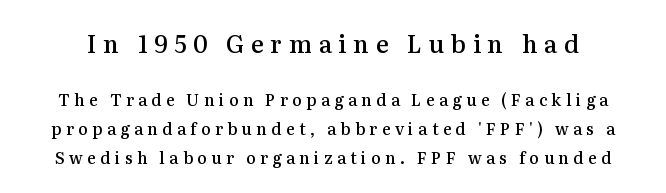
Does the bottom block carry the larger type? No, the top block does. You could only call the tracking loose — the letters float apart. Clear beneath every line of the passage. As a designer I'd log this as weight 600, semibold. Ascenders rise straight up at ninety degrees.
